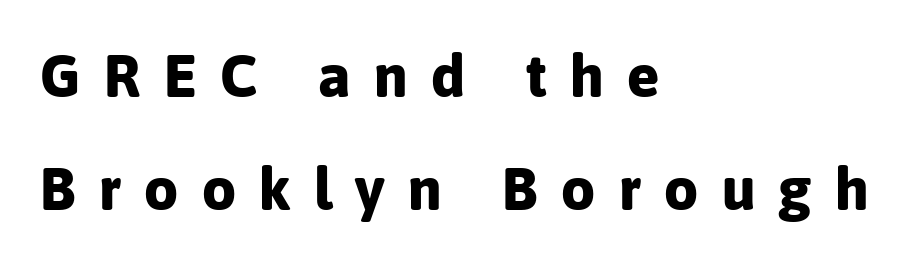
{"serif": "no", "italic": "no", "bold": "yes", "weight": "bold", "width": "normal", "stroke_contrast": "low", "x_height": "medium", "monospaced": "no", "underline": "no", "align": "left", "line_spacing_ratio": 1.88, "letter_spacing": "wide", "letter_spacing_em": 0.39, "glyph_px": 60}
